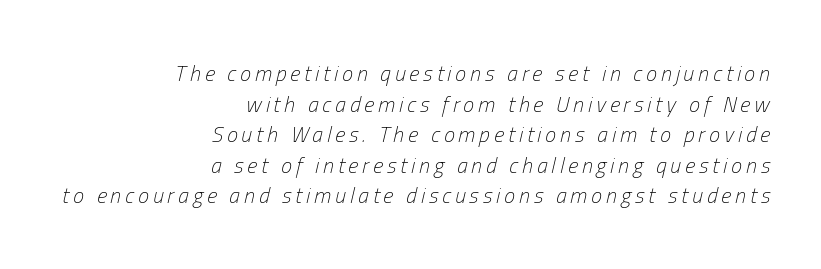
Q: Is the text bold? A: No.
Q: Is the text italic (slanted)? A: Yes, it leans right by about 13 degrees.
Q: Is the text underlined? A: No.
Q: How is the paragraph aligned? A: Right-aligned.
Q: Is the spacing between lines tight, normal or loose? A: Normal.
